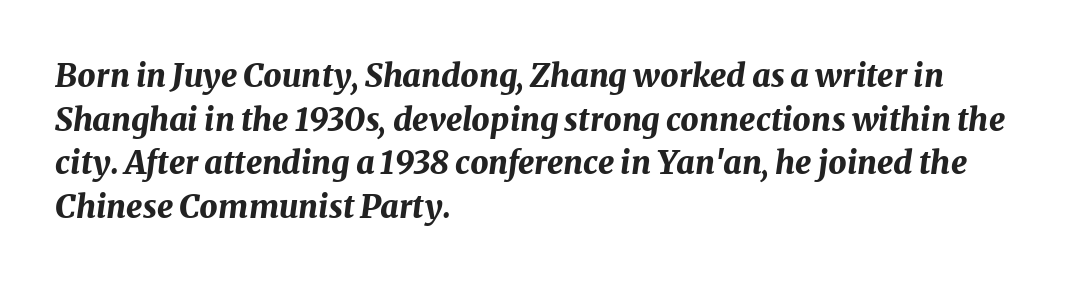
Q: Is the text bold? A: Yes.
Q: Is the text italic (slanted)? A: Yes, it leans right by about 8 degrees.
Q: Is the text underlined? A: No.
Q: How is the paragraph aligned? A: Left-aligned.
Q: Is the spacing between letters normal or unusually wide? A: Normal.
Q: Is the spacing between lines tight, normal or loose? A: Normal.
Q: Width (condensed, normal, or wide)? A: Normal.
Q: Stroke contrast? A: Medium.
Q: x-height? A: Medium.
Q: Monospaced? A: No.
